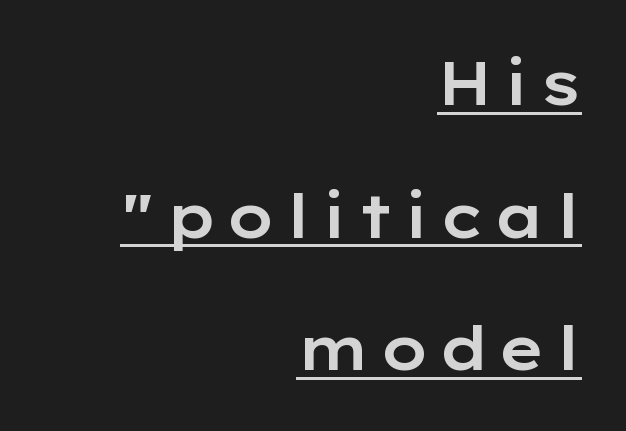
In terms of posture, this sample is upright. Is this a fixed-width face? No — the glyphs have proportional, varying widths. Grotesque or geometric, the face here clearly has no serifs. Descenders here cross a horizontal rule under the line. Does the copy run flush right? Yes — the right margin is perfectly even. You could fit nearly another row in the gap between these rows.
